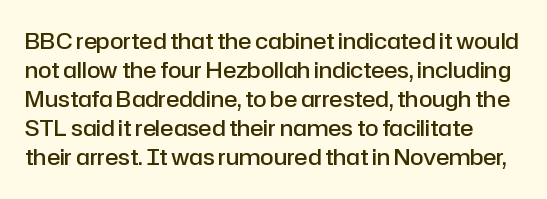
Q: Is the text bold? A: Semi-bold.
Q: Is the text italic (slanted)? A: No, it is upright.
Q: Is the text underlined? A: No.
Q: Is the spacing between letters normal or unusually wide? A: Normal.
Q: Is the spacing between lines tight, normal or loose? A: Normal.
